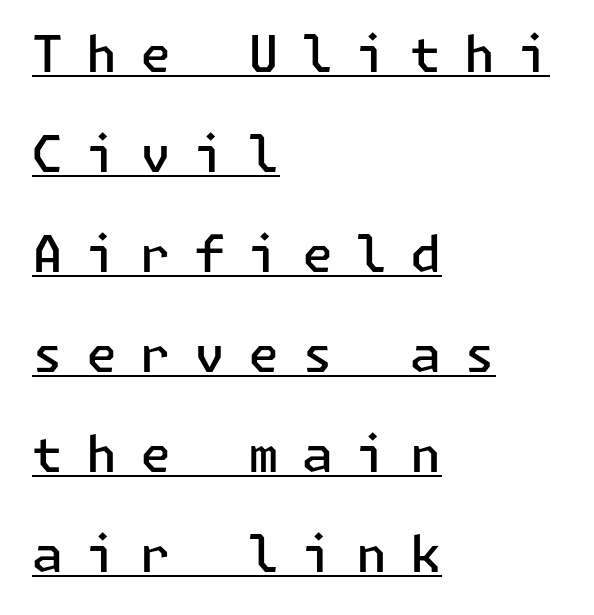
{"serif": "no", "italic": "no", "bold": "semi", "weight": "semibold", "width": "normal", "stroke_contrast": "low", "x_height": "medium", "underline": "yes", "align": "left", "line_spacing": "loose", "line_spacing_ratio": 2.0, "letter_spacing": "wide", "letter_spacing_em": 0.46, "glyph_px": 50}
